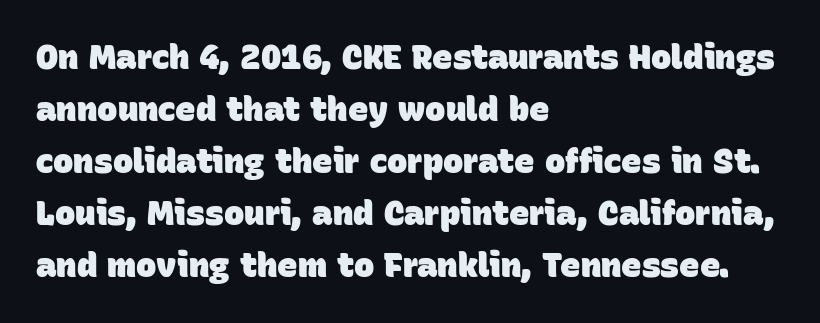
{"serif": "no", "bold": "yes", "weight": "heavy", "width": "normal", "stroke_contrast": "low", "x_height": "large", "monospaced": "no", "underline": "no", "align": "left", "line_spacing": "normal", "line_spacing_ratio": 1.53, "letter_spacing": "normal", "letter_spacing_em": 0.0, "glyph_px": 34}
